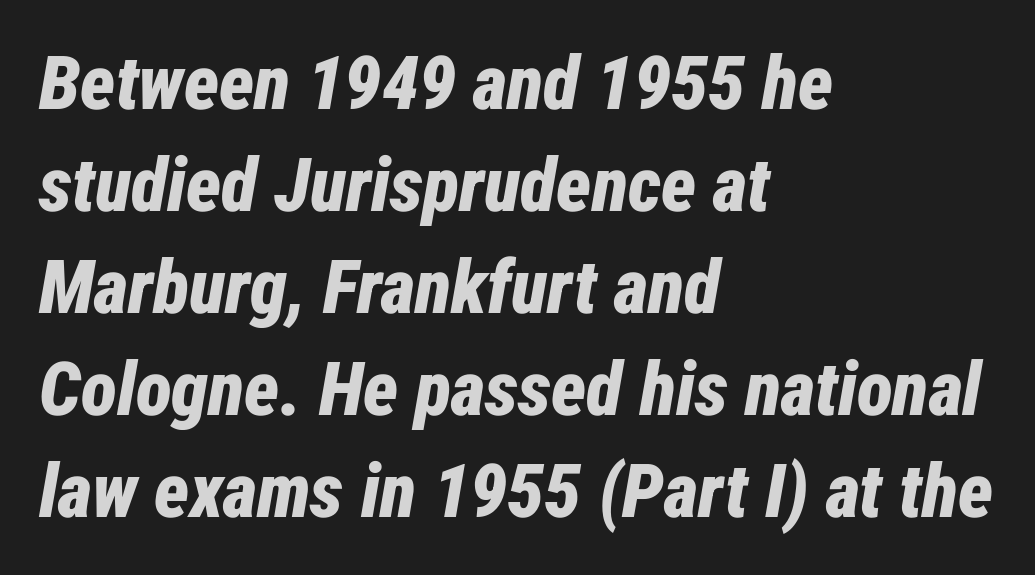
The image shows 75 px bold, condensed type, italic (leaning right); set left-aligned, normal line spacing (1.36x), normal letter spacing, not underlined; low stroke contrast and a medium x-height.
